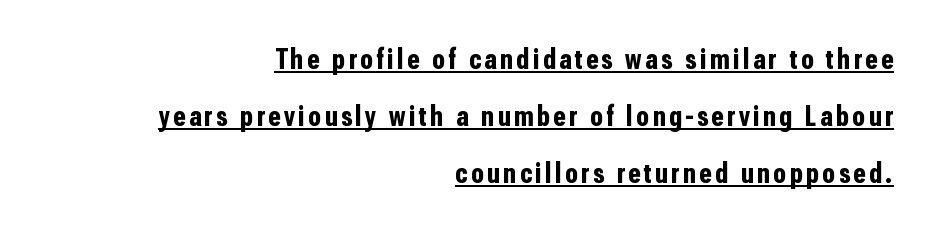
Q: Is the text bold? A: Yes.
Q: Is the text italic (slanted)? A: No, it is upright.
Q: Is the typeface a serif or a sans-serif typeface? A: Sans-serif.
Q: Is the text underlined? A: Yes.
Q: How is the paragraph aligned? A: Right-aligned.
Q: Is the spacing between lines tight, normal or loose? A: Loose.
Q: Width (condensed, normal, or wide)? A: Condensed.
Q: Stroke contrast? A: Low.
Q: x-height? A: Medium.
Q: Monospaced? A: No.
